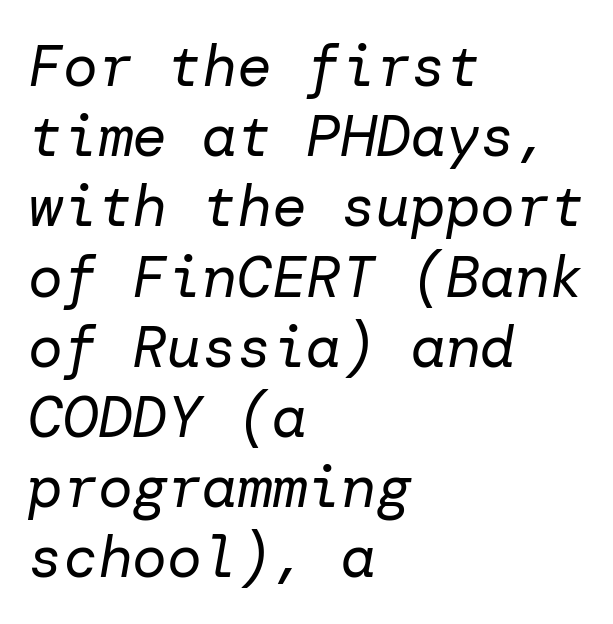
The image shows 58 px regular-weight type, italic (leaning right); set left-aligned, line spacing 1.21x, normal letter spacing, not underlined; low stroke contrast and a medium x-height.
